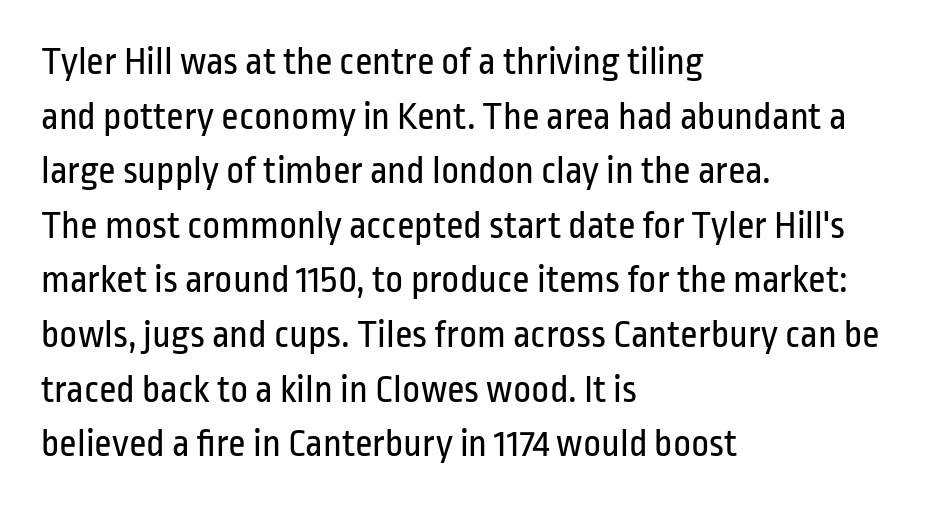
Q: Is the text bold? A: No.
Q: Is the text italic (slanted)? A: No, it is upright.
Q: Is the typeface a serif or a sans-serif typeface? A: Sans-serif.
Q: Is the text underlined? A: No.
Q: How is the paragraph aligned? A: Left-aligned.
Q: Is the spacing between letters normal or unusually wide? A: Normal.
Q: Is the spacing between lines tight, normal or loose? A: Normal.
Q: Width (condensed, normal, or wide)? A: Condensed.
Q: Stroke contrast? A: Low.
Q: x-height? A: Medium.
Q: Monospaced? A: No.
